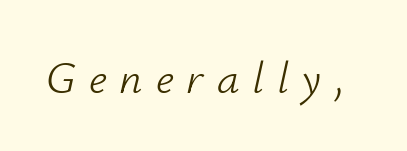
The foot of each line stays bare and open. The letters are spread apart with noticeably loose tracking. The typography opts for an oblique posture over an upright one. The characters are drawn with everyday or finer stroke widths. Think of a printed novel: that variable character pitch is what you see here.
